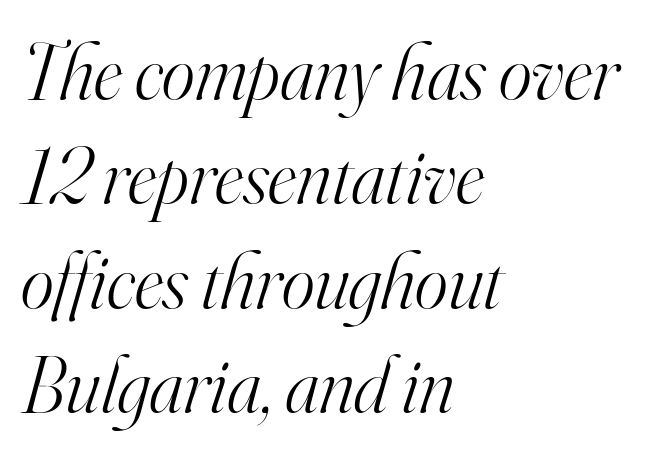
The image shows 79 px light serif type, italic (leaning right); set left-aligned, normal line spacing (1.32x), normal letter spacing, not underlined; high stroke contrast and a small x-height.
